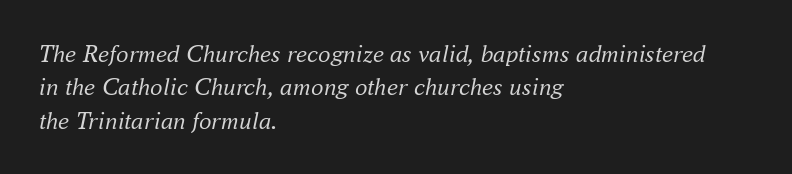
{"italic": "yes", "lean": "right", "slant_degrees": 16, "bold": "no", "underline": "no", "align": "left", "line_spacing": "normal", "line_spacing_ratio": 1.34, "letter_spacing": "normal", "letter_spacing_em": 0.0, "glyph_px": 25}
